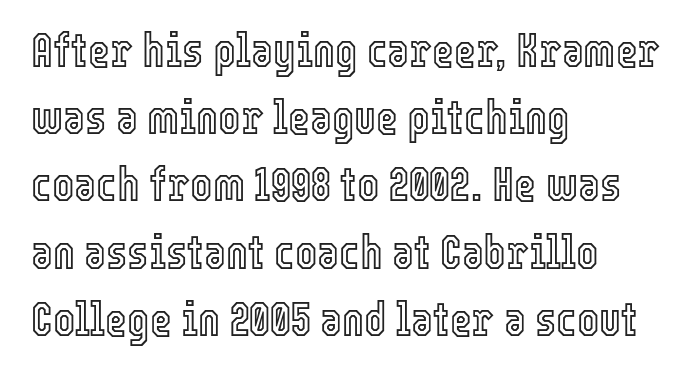
{"italic": "no", "width": "condensed", "x_height": "medium", "monospaced": "no", "underline": "no", "align": "left", "line_spacing": "normal", "line_spacing_ratio": 1.43, "letter_spacing": "normal", "letter_spacing_em": 0.0, "glyph_px": 47}
